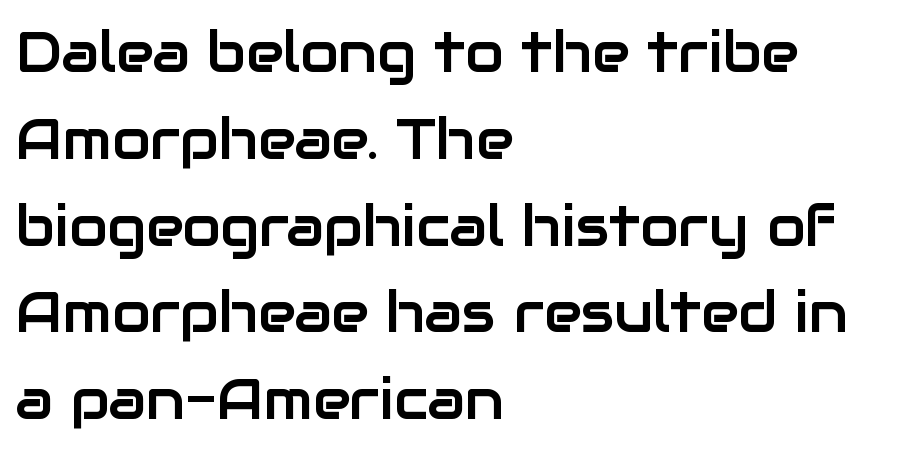
{"serif": "no", "italic": "no", "width": "normal", "stroke_contrast": "low", "x_height": "medium", "monospaced": "no", "underline": "no", "align": "left", "line_spacing": "normal", "line_spacing_ratio": 1.55, "letter_spacing": "normal", "letter_spacing_em": 0.0, "glyph_px": 56}
